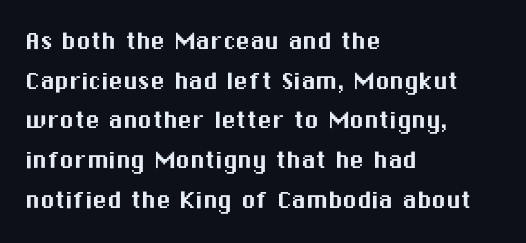
The image shows 29 px sans-serif type, upright; set left-aligned, normal line spacing (1.37x), normal letter spacing, not underlined; medium stroke contrast and a medium x-height.
